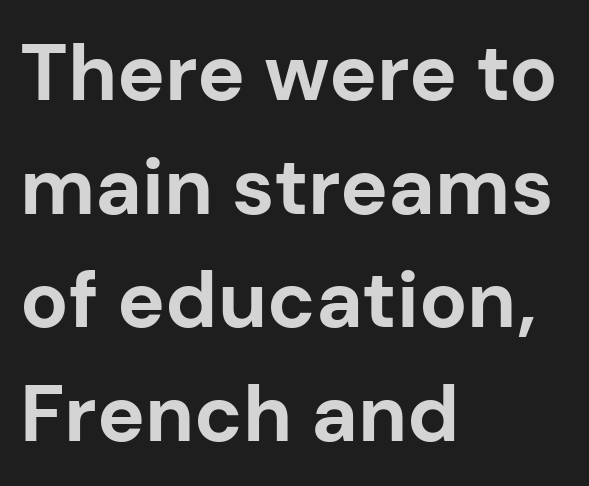
The image shows 80 px bold sans-serif type, upright; set left-aligned, normal line spacing (1.42x), normal letter spacing, not underlined; low stroke contrast and a medium x-height.
